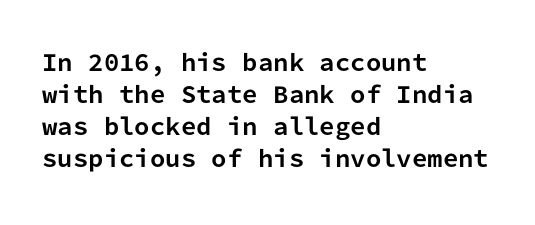
The image shows 22 px bold type, upright; set left-aligned, normal line spacing (1.46x), normal letter spacing, not underlined.
